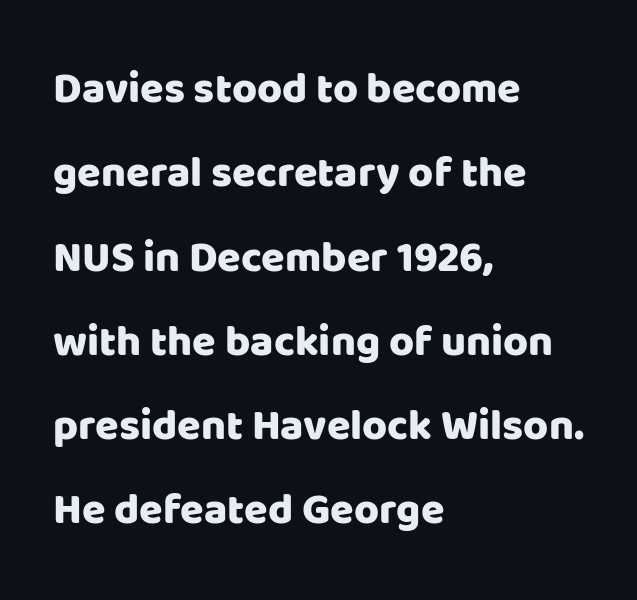
Tall strokes in this sample are plumb rather than angled. This sample trades compactness for vertical openness between lines. Reading down the block, your eye returns to a fixed left position each line. There is no visible air inserted between adjacent glyphs.
